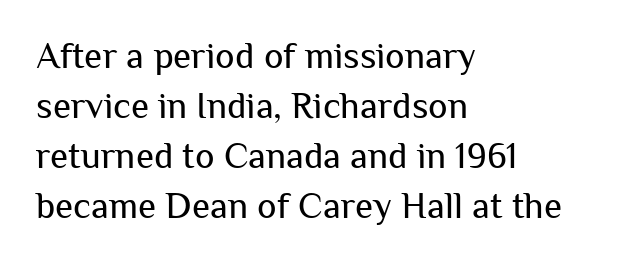
The text was rendered using a sans face with plain stroke endings. Letter spacing: default. The axis of the letterforms is exactly vertical. The letters look calm and open, with moderate or lighter stems.
